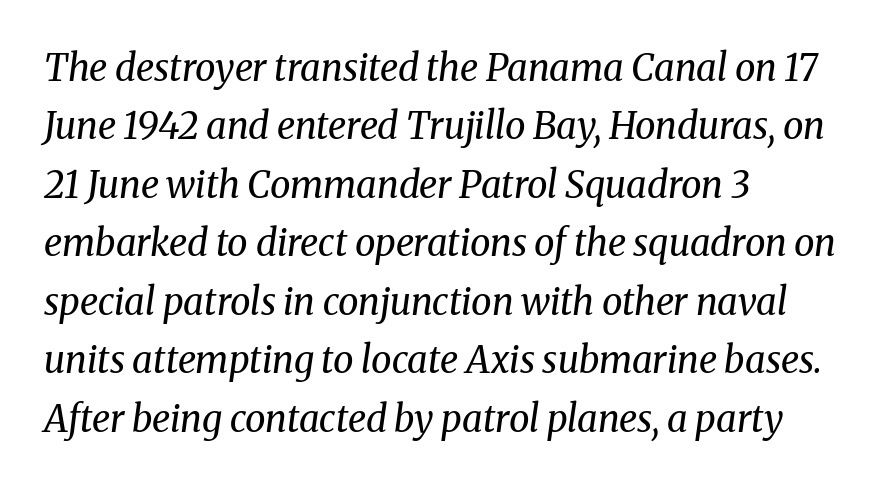
The image shows 37 px regular-weight serif type, italic (leaning right); set left-aligned, normal line spacing (1.58x), normal letter spacing, not underlined; medium stroke contrast and a medium x-height.
